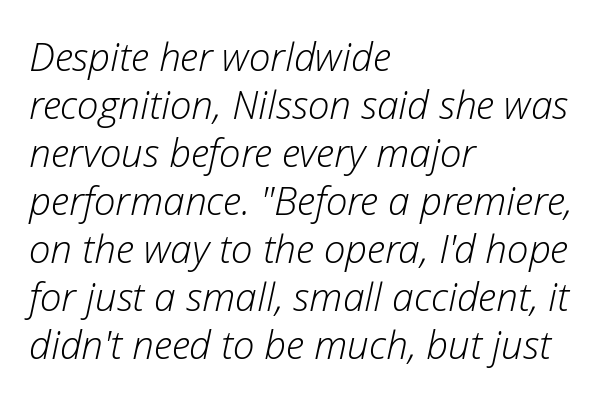
{"italic": "yes", "lean": "right", "slant_degrees": 12, "bold": "no", "weight": "light", "width": "normal", "stroke_contrast": "low", "x_height": "medium", "monospaced": "no", "underline": "no", "align": "left", "line_spacing_ratio": 1.23, "letter_spacing": "normal", "letter_spacing_em": 0.0, "glyph_px": 39}
